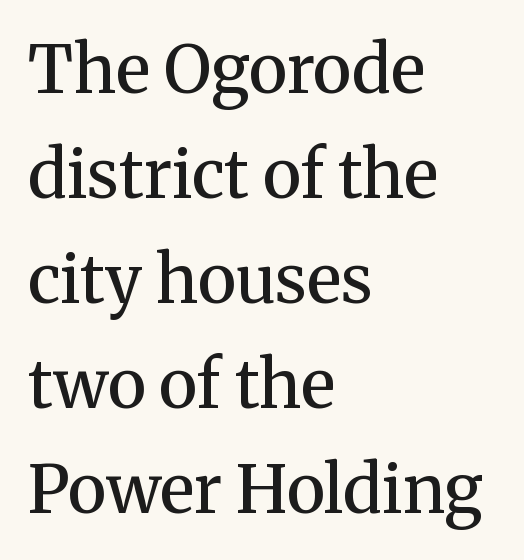
The image shows 66 px semibold serif type, upright; set left-aligned, normal line spacing (1.59x), normal letter spacing, not underlined; medium stroke contrast and a medium x-height.
